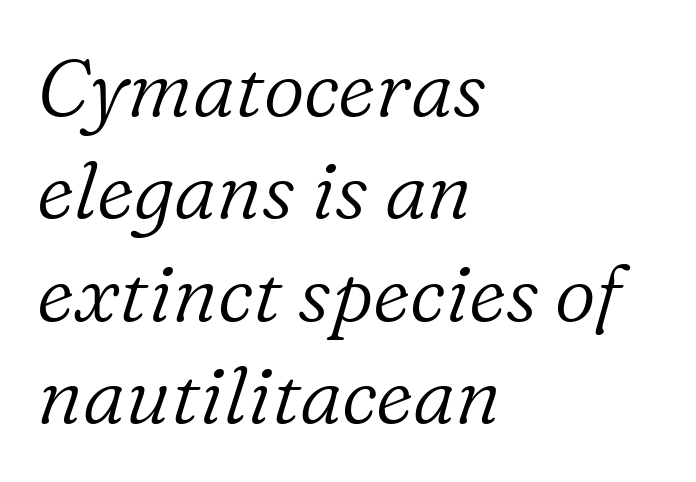
Q: Is the text bold? A: No.
Q: Is the text italic (slanted)? A: Yes, it leans right by about 16 degrees.
Q: Is the typeface a serif or a sans-serif typeface? A: Serif.
Q: Is the text underlined? A: No.
Q: How is the paragraph aligned? A: Left-aligned.
Q: Is the spacing between letters normal or unusually wide? A: Normal.
Q: Is the spacing between lines tight, normal or loose? A: Normal.
Q: Width (condensed, normal, or wide)? A: Normal.
Q: Stroke contrast? A: Low.
Q: x-height? A: Medium.
Q: Monospaced? A: No.
